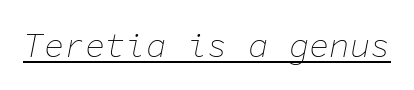
{"italic": "yes", "lean": "right", "slant_degrees": 11, "bold": "no", "weight": "thin", "width": "normal", "stroke_contrast": "low", "x_height": "medium", "monospaced": "yes", "underline": "yes", "letter_spacing": "normal", "letter_spacing_em": 0.0, "glyph_px": 34}
